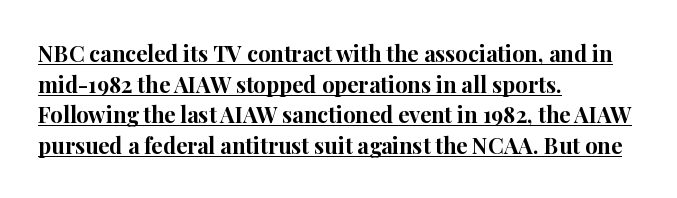
Q: Is the text bold? A: Yes.
Q: Is the text italic (slanted)? A: No, it is upright.
Q: Is the text underlined? A: Yes.
Q: How is the paragraph aligned? A: Left-aligned.
Q: Is the spacing between letters normal or unusually wide? A: Normal.
Q: Is the spacing between lines tight, normal or loose? A: Normal.
